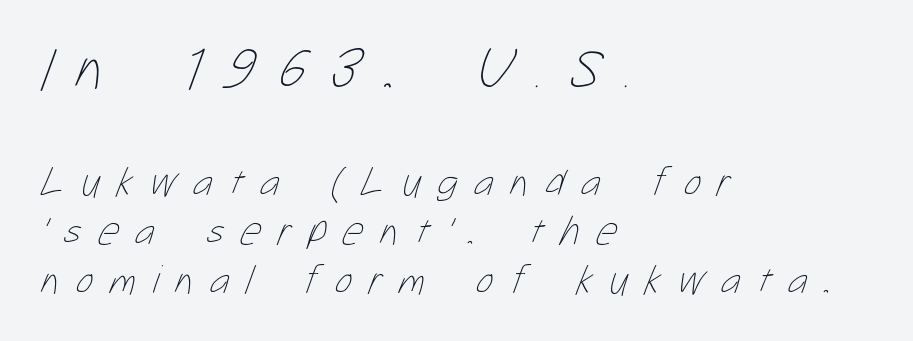
{"bold": "no", "weight": "thin", "width": "condensed", "stroke_contrast": "low", "x_height": "medium", "monospaced": "no", "underline": "no", "align": "left", "line_spacing_ratio": 1.2, "letter_spacing": "wide", "letter_spacing_em": 0.4, "larger_block": "first", "size_ratio": 1.51, "glyph_px": 62}
